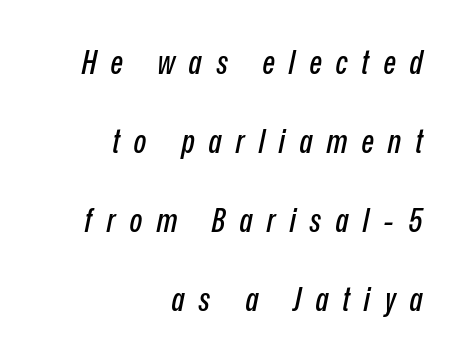
The image shows 33 px condensed type, italic (leaning right); set right-aligned, loose line spacing (2.39x), unusually wide letter spacing (+0.43 em), not underlined; low stroke contrast and a medium x-height.
